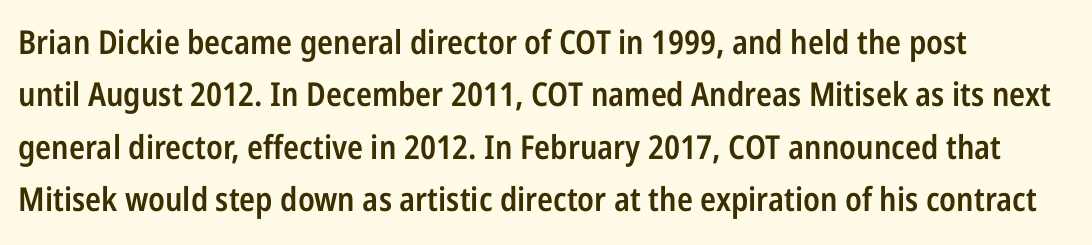
{"serif": "no", "italic": "no", "bold": "semi", "weight": "semibold", "width": "condensed", "stroke_contrast": "low", "x_height": "medium", "monospaced": "no", "underline": "no", "align": "left", "line_spacing": "normal", "line_spacing_ratio": 1.59, "letter_spacing": "normal", "letter_spacing_em": 0.0, "glyph_px": 33}
